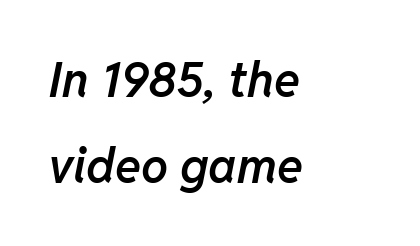
The image shows 48 px semibold type, italic (leaning right); set left-aligned, line spacing 1.8x, normal letter spacing, not underlined; low stroke contrast and a medium x-height.
